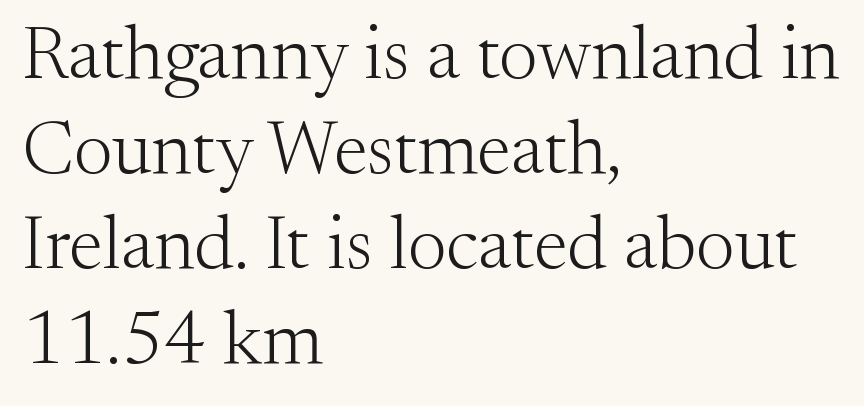
The image shows 76 px light serif type, upright; set left-aligned, normal line spacing (1.25x), normal letter spacing, not underlined; medium stroke contrast and a small x-height.
